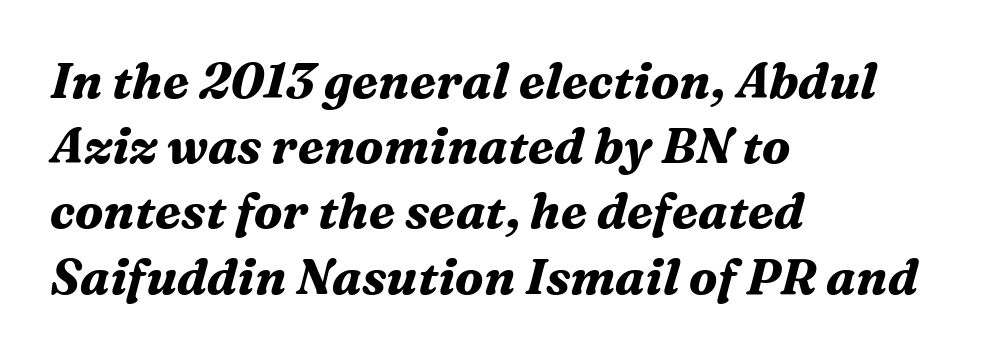
{"serif": "yes", "italic": "yes", "lean": "right", "slant_degrees": 16, "bold": "yes", "weight": "bold", "width": "normal", "stroke_contrast": "medium", "x_height": "medium", "monospaced": "no", "underline": "no", "align": "left", "line_spacing": "normal", "line_spacing_ratio": 1.33, "letter_spacing": "normal", "letter_spacing_em": 0.0, "glyph_px": 49}
